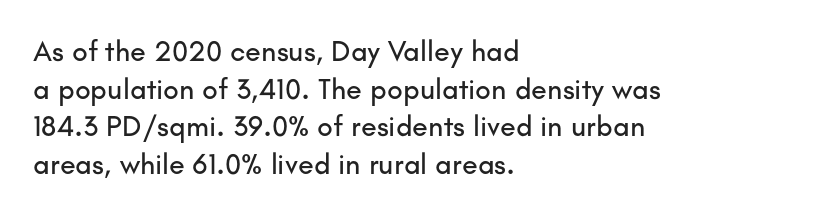
The image shows 29 px sans-serif type, upright; set left-aligned, normal line spacing (1.3x), normal letter spacing, not underlined; low stroke contrast and a small x-height.
